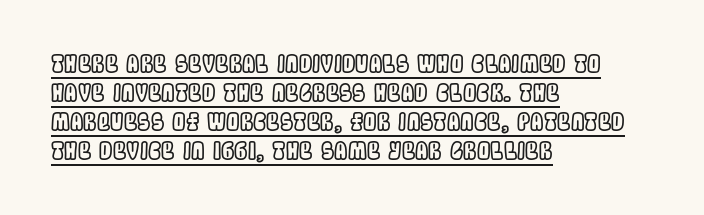
{"italic": "no", "underline": "yes", "align": "left", "line_spacing_ratio": 1.21, "letter_spacing": "normal", "letter_spacing_em": 0.0, "glyph_px": 24}
